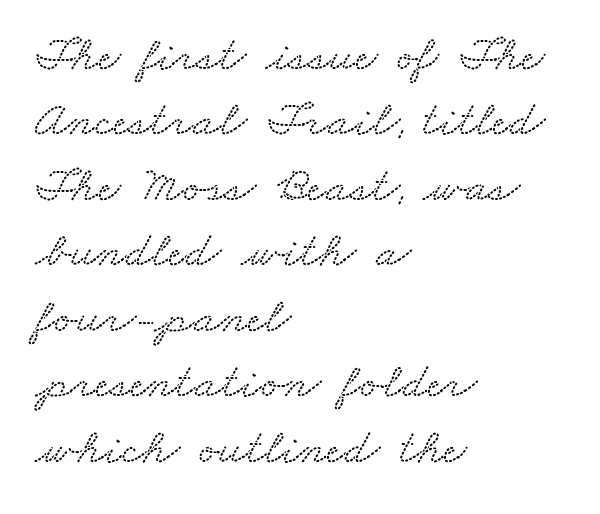
Q: Is the typeface a serif or a sans-serif typeface? A: Serif.
Q: Is the text underlined? A: No.
Q: How is the paragraph aligned? A: Left-aligned.
Q: Is the spacing between letters normal or unusually wide? A: Normal.
Q: Is the spacing between lines tight, normal or loose? A: Normal.
Q: Width (condensed, normal, or wide)? A: Wide.
Q: Stroke contrast? A: Medium.
Q: x-height? A: Small.
Q: Monospaced? A: No.
